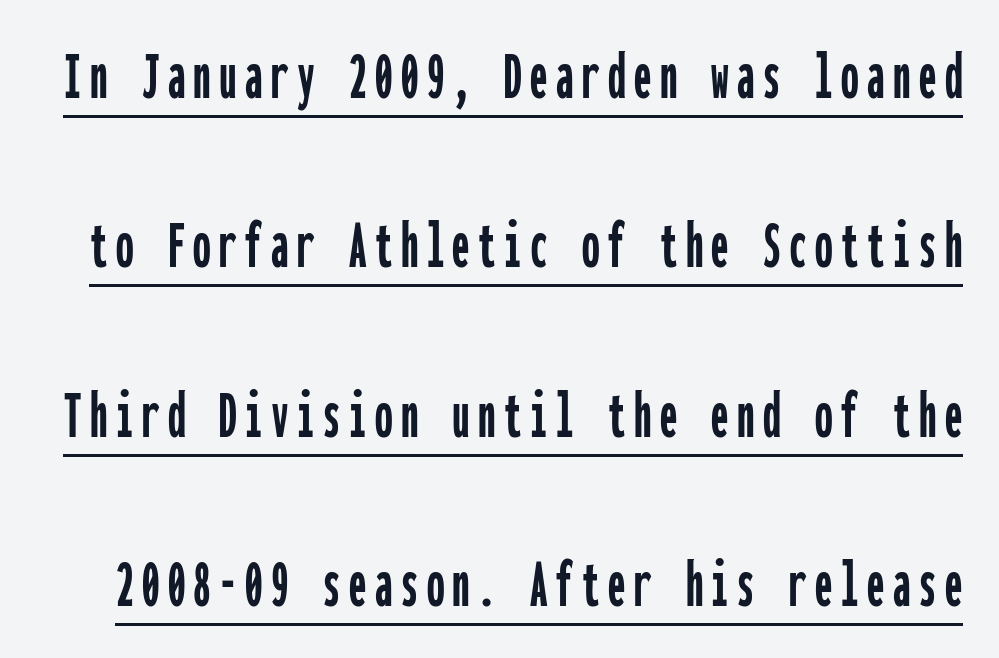
Q: Is the text italic (slanted)? A: No, it is upright.
Q: Is the typeface a serif or a sans-serif typeface? A: Sans-serif.
Q: Is the text underlined? A: Yes.
Q: Is the spacing between lines tight, normal or loose? A: Loose.
Q: Width (condensed, normal, or wide)? A: Condensed.
Q: Stroke contrast? A: Low.
Q: x-height? A: Medium.
Q: Monospaced? A: Yes.
